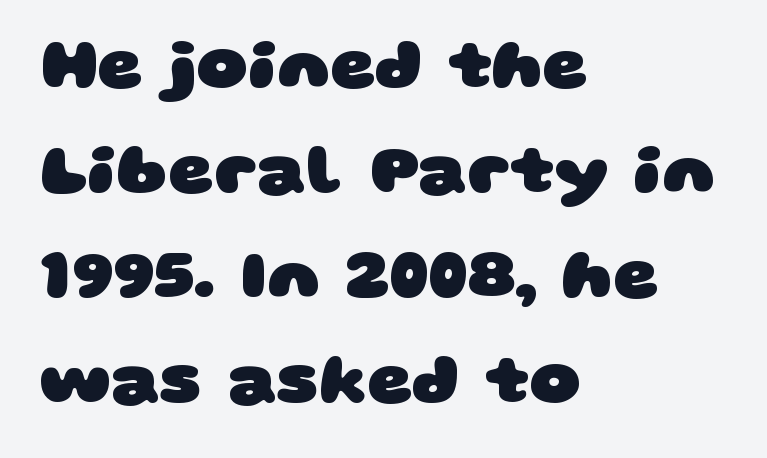
{"serif": "no", "bold": "yes", "weight": "heavy", "width": "wide", "stroke_contrast": "low", "x_height": "large", "monospaced": "no", "underline": "no", "align": "left", "line_spacing": "normal", "line_spacing_ratio": 1.5, "letter_spacing": "normal", "letter_spacing_em": 0.0, "glyph_px": 70}
